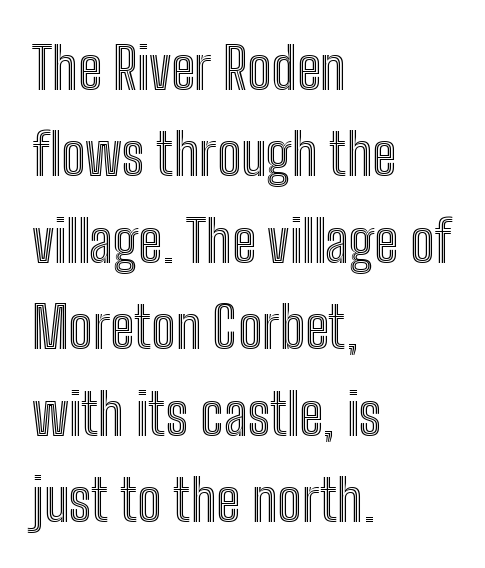
{"italic": "no", "width": "condensed", "x_height": "medium", "monospaced": "no", "underline": "no", "align": "left", "line_spacing": "normal", "line_spacing_ratio": 1.49, "letter_spacing": "normal", "letter_spacing_em": 0.0, "glyph_px": 58}
